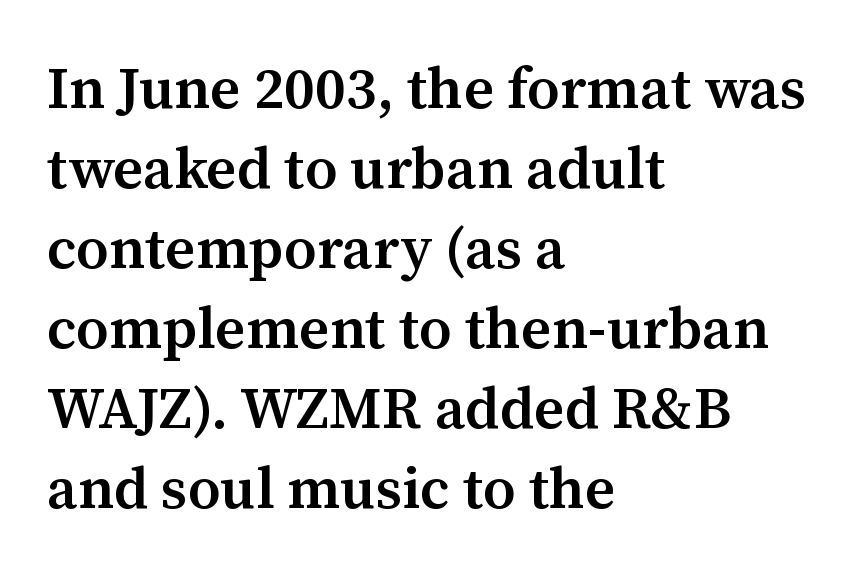
{"serif": "yes", "italic": "no", "bold": "semi", "weight": "semibold", "width": "normal", "stroke_contrast": "medium", "x_height": "medium", "monospaced": "no", "underline": "no", "align": "left", "line_spacing": "normal", "line_spacing_ratio": 1.38, "letter_spacing": "normal", "letter_spacing_em": 0.0, "glyph_px": 58}
